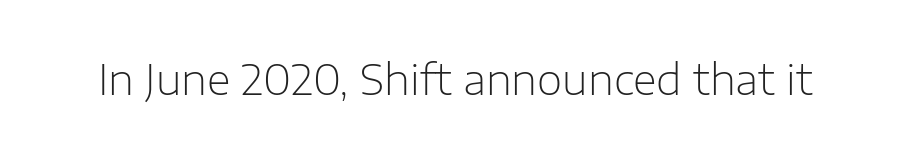
The image shows 41 px light sans-serif type, upright; set normal letter spacing, not underlined; low stroke contrast and a medium x-height.
